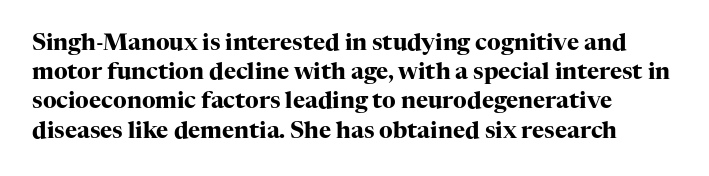
Is the block centered? No — it sits flush against the left margin. Strong, thick strokes mark this as bold type. Plain, unruled lines of type. Nothing unusual about the tracking: characters are spaced as the font intends. When letters stand straight like this, we call the style roman or upright. One glance says typical: line gaps are just what's usual.
